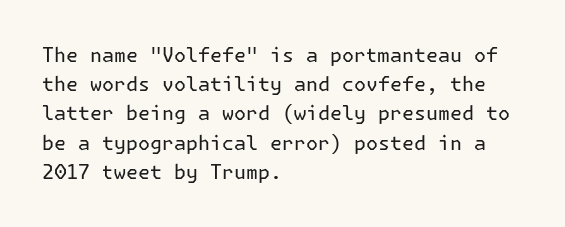
The image shows 20 px text type, upright; set left-aligned, normal line spacing (1.46x), normal letter spacing, not underlined.
